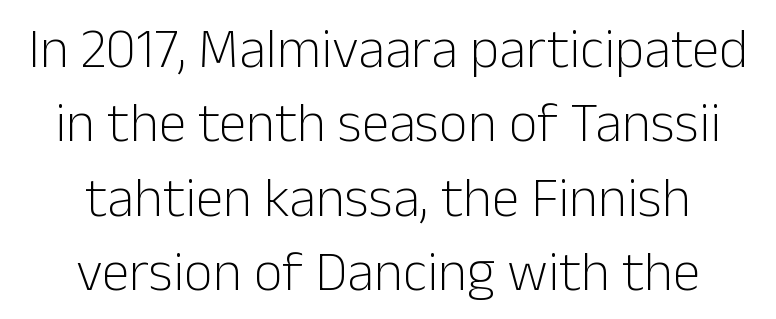
The image shows 56 px light sans-serif type, upright; set centered, normal line spacing (1.33x), normal letter spacing, not underlined; low stroke contrast and a medium x-height.
